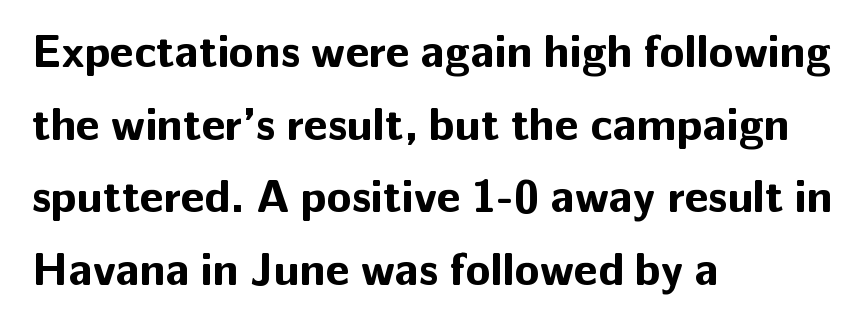
The image shows 46 px bold sans-serif type, upright; set left-aligned, normal line spacing (1.58x), normal letter spacing, not underlined; low stroke contrast and a medium x-height.
